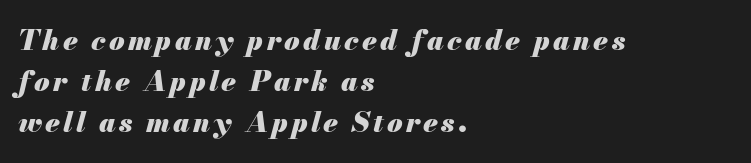
{"italic": "yes", "lean": "right", "slant_degrees": 13, "bold": "yes", "weight": "heavy", "width": "normal", "stroke_contrast": "medium", "x_height": "small", "monospaced": "no", "underline": "no", "align": "left", "line_spacing": "normal", "line_spacing_ratio": 1.47, "glyph_px": 28}
